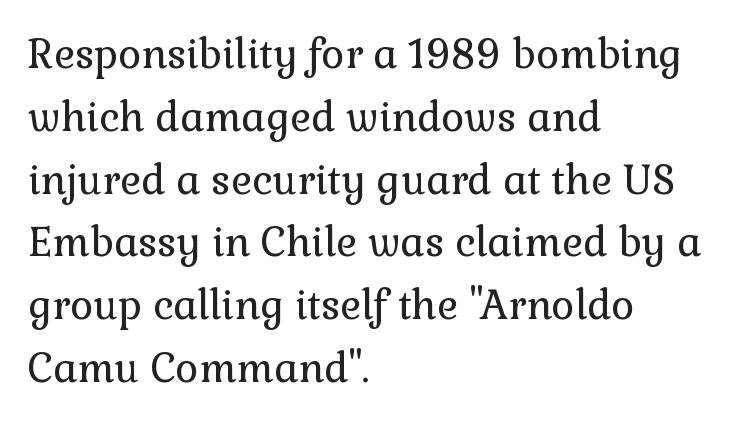
{"serif": "yes", "italic": "no", "bold": "no", "weight": "regular", "width": "normal", "stroke_contrast": "low", "x_height": "medium", "monospaced": "no", "underline": "no", "align": "left", "line_spacing": "normal", "line_spacing_ratio": 1.57, "letter_spacing": "normal", "letter_spacing_em": 0.0, "glyph_px": 40}
